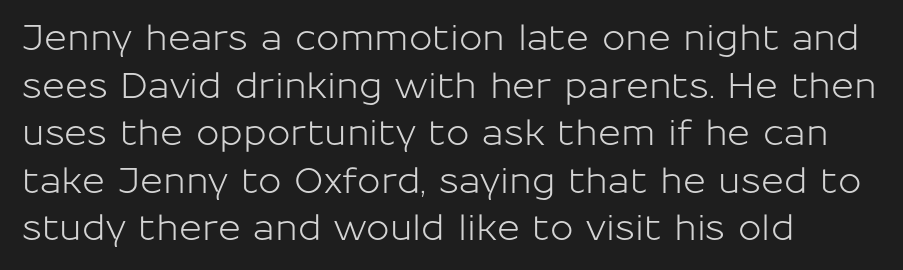
Q: Is the text italic (slanted)? A: No, it is upright.
Q: Is the typeface a serif or a sans-serif typeface? A: Sans-serif.
Q: Is the text underlined? A: No.
Q: How is the paragraph aligned? A: Left-aligned.
Q: Is the spacing between letters normal or unusually wide? A: Normal.
Q: Is the spacing between lines tight, normal or loose? A: Normal.
Q: Width (condensed, normal, or wide)? A: Normal.
Q: Stroke contrast? A: Low.
Q: x-height? A: Medium.
Q: Monospaced? A: No.
